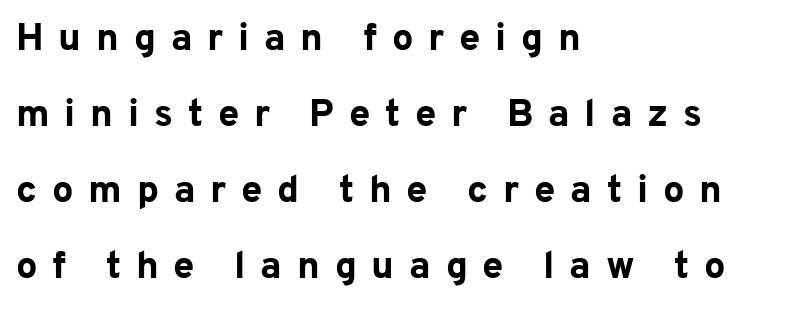
The foot of each line stays bare and open. No italicization has been applied; the sample stays upright. Compared with an ordinary text face, these strokes are far heavier — a full bold. Nope, no serifs anywhere on these letters.
